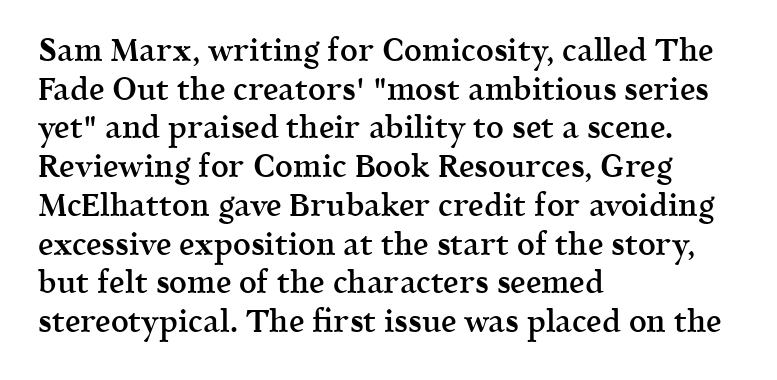
Q: Is the text bold? A: Semi-bold.
Q: Is the text italic (slanted)? A: No, it is upright.
Q: Is the typeface a serif or a sans-serif typeface? A: Serif.
Q: Is the text underlined? A: No.
Q: How is the paragraph aligned? A: Left-aligned.
Q: Is the spacing between letters normal or unusually wide? A: Normal.
Q: Is the spacing between lines tight, normal or loose? A: Normal.
Q: Width (condensed, normal, or wide)? A: Normal.
Q: x-height? A: Medium.
Q: Monospaced? A: No.
